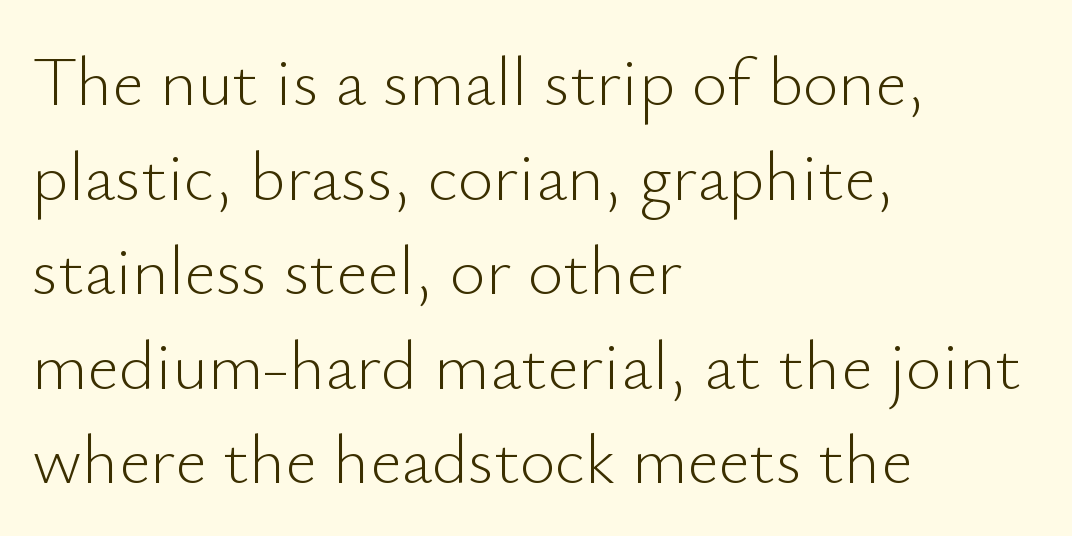
The image shows 69 px light sans-serif type, upright; set left-aligned, normal line spacing (1.37x), normal letter spacing, not underlined; low stroke contrast and a small x-height.
